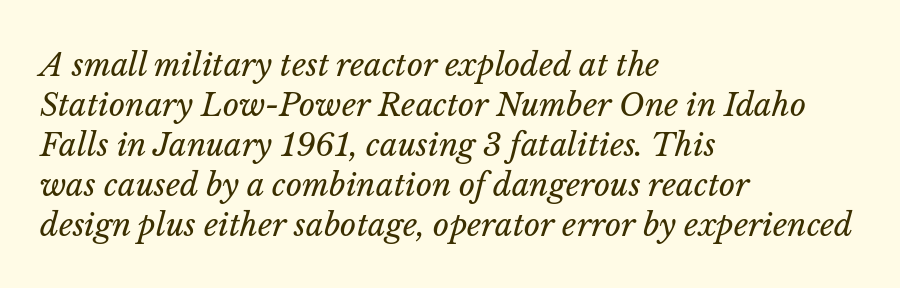
{"italic": "yes", "lean": "right", "slant_degrees": 14, "bold": "no", "weight": "regular", "width": "normal", "stroke_contrast": "low", "x_height": "medium", "monospaced": "no", "underline": "no", "align": "left", "line_spacing": "normal", "line_spacing_ratio": 1.29, "letter_spacing": "normal", "letter_spacing_em": 0.0, "glyph_px": 31}
